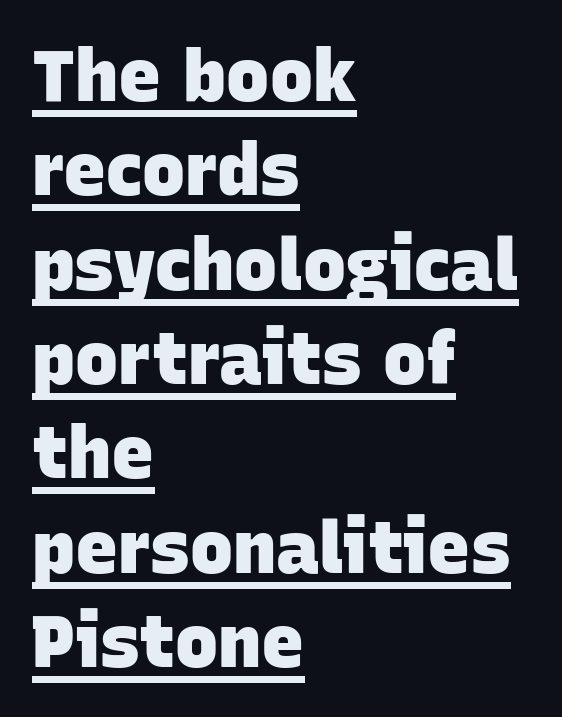
The image shows 72 px heavy sans-serif type; set left-aligned, normal line spacing (1.31x), normal letter spacing, underlined; low stroke contrast and a large x-height.
